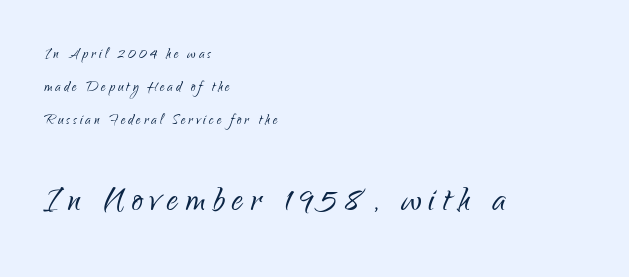
{"serif": "no", "bold": "no", "weight": "light", "width": "condensed", "stroke_contrast": "low", "x_height": "small", "monospaced": "no", "underline": "no", "align": "left", "line_spacing_ratio": 1.82, "larger_block": "second", "size_ratio": 2.44, "glyph_px": 44}
